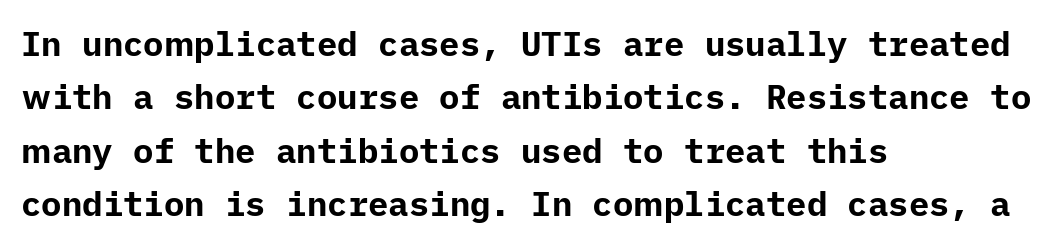
The image shows 34 px bold sans-serif type, upright; set left-aligned, normal line spacing (1.57x), normal letter spacing, not underlined; low stroke contrast and a medium x-height.
